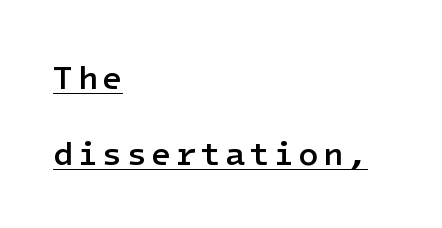
The ragged edge is on the right, which tells us the setting is flush left. The passage shown is typeset with a sans-serif family. Set as a demibold, roughly 600 on the weight scale. The passage shown stacks its lines with a broad gap.
